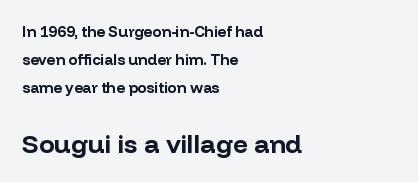
Q: Is the text bold? A: Yes.
Q: Is the text italic (slanted)? A: No, it is upright.
Q: Is the text underlined? A: No.
Q: How is the paragraph aligned? A: Left-aligned.
Q: Is the spacing between letters normal or unusually wide? A: Normal.
Q: Which block of text is set in a larger size, the first (top) or the second (bottom)? A: The second (bottom) one.
